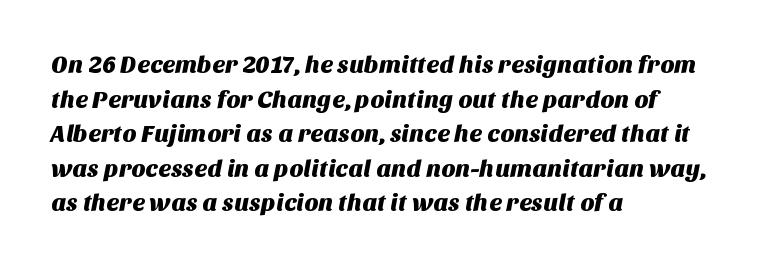
This sample uses plain, unmodified letter spacing. The text block is weighted toward the left margin, trailing off unevenly rightward. Letters rest on an invisible, unmarked baseline. Does the leading feel generous? No, just average.
